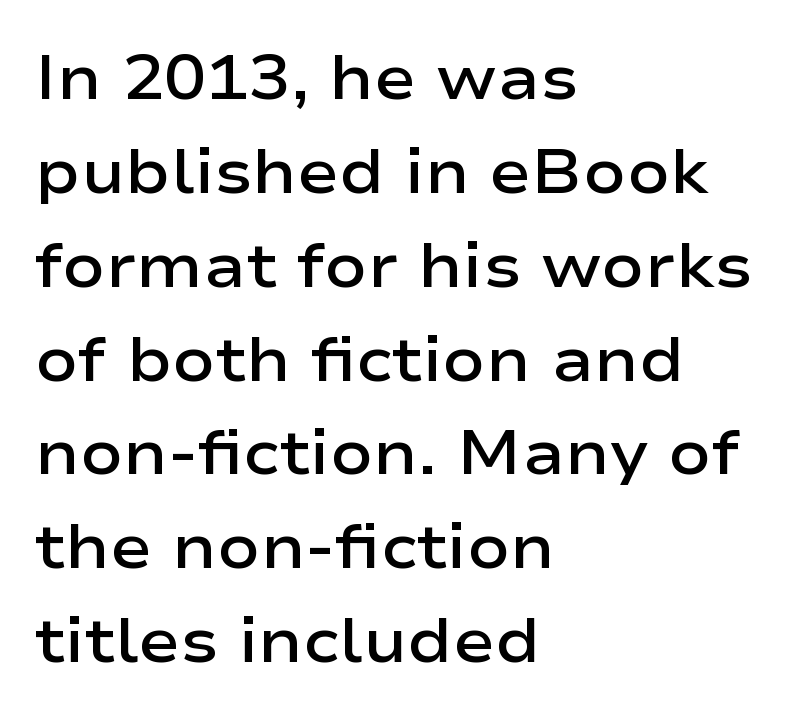
Does the copy run flush right? No — it runs flush left. The area under the type is left untouched. To sum up the face: it is a sans, with no serifs. Students, observe: this is what conventionally led text looks like. Every character sits straight up, as roman type does.
